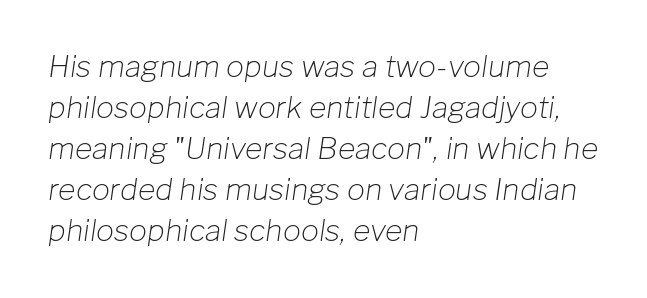
{"italic": "yes", "lean": "right", "slant_degrees": 8, "bold": "no", "weight": "light", "width": "normal", "stroke_contrast": "low", "x_height": "medium", "monospaced": "no", "underline": "no", "align": "left", "line_spacing": "normal", "line_spacing_ratio": 1.37, "letter_spacing": "normal", "letter_spacing_em": 0.0, "glyph_px": 30}
